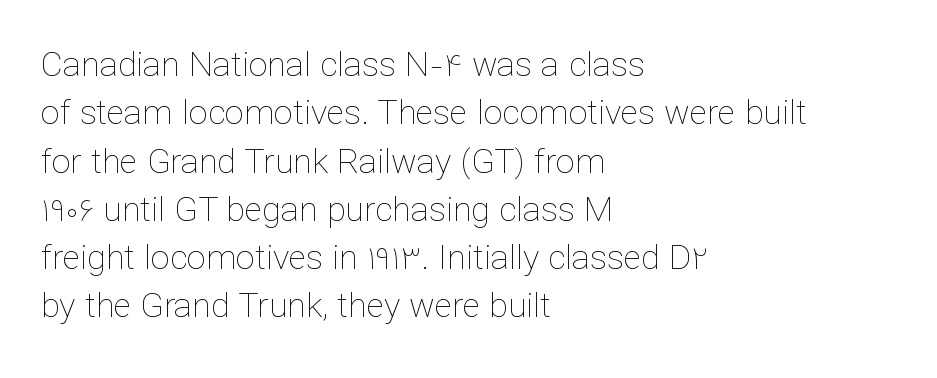
The image shows 34 px thin type, upright; set left-aligned, normal line spacing (1.42x), normal letter spacing, not underlined; low stroke contrast and a medium x-height.
